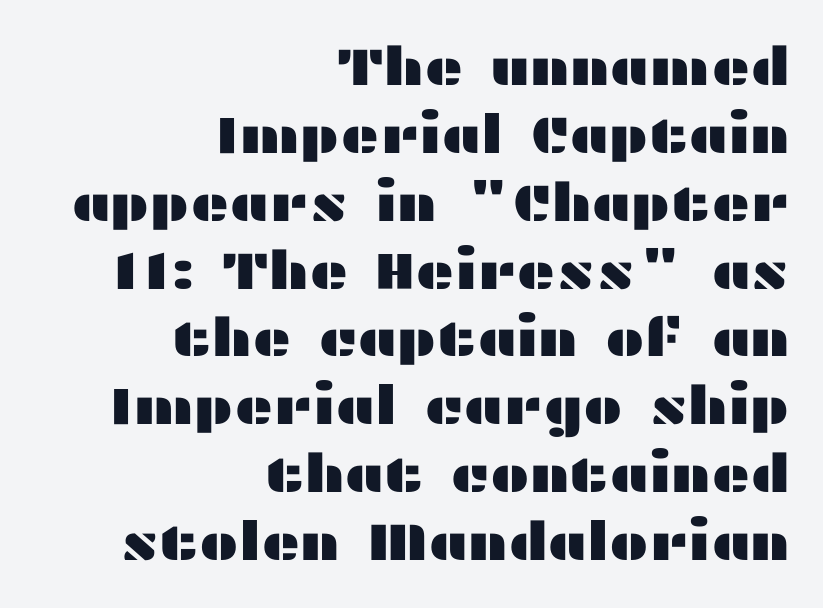
Q: Is the text italic (slanted)? A: No, it is upright.
Q: Is the typeface a serif or a sans-serif typeface? A: Sans-serif.
Q: Is the text underlined? A: No.
Q: How is the paragraph aligned? A: Right-aligned.
Q: Is the spacing between letters normal or unusually wide? A: Normal.
Q: Is the spacing between lines tight, normal or loose? A: Normal.
Q: Width (condensed, normal, or wide)? A: Wide.
Q: Stroke contrast? A: Medium.
Q: x-height? A: Medium.
Q: Monospaced? A: No.
